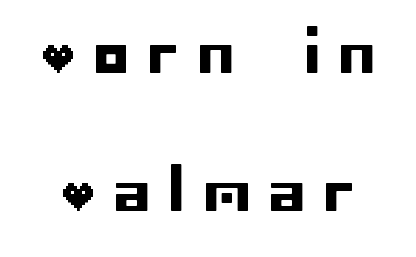
Q: Is the text italic (slanted)? A: No, it is upright.
Q: Is the typeface a serif or a sans-serif typeface? A: Sans-serif.
Q: Is the text underlined? A: No.
Q: Is the spacing between letters normal or unusually wide? A: Unusually wide.
Q: Is the spacing between lines tight, normal or loose? A: Loose.
Q: Width (condensed, normal, or wide)? A: Normal.
Q: Stroke contrast? A: Low.
Q: x-height? A: Large.
